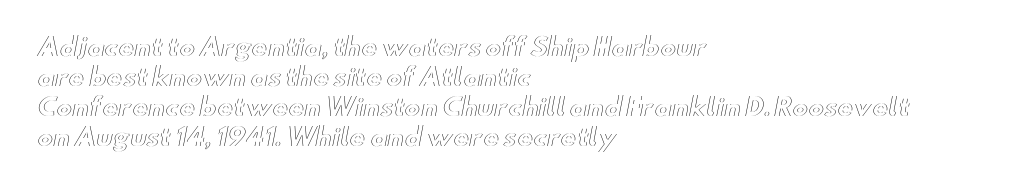
Q: Is the text italic (slanted)? A: Yes.
Q: Is the text underlined? A: No.
Q: How is the paragraph aligned? A: Left-aligned.
Q: Is the spacing between letters normal or unusually wide? A: Normal.
Q: Is the spacing between lines tight, normal or loose? A: Normal.
